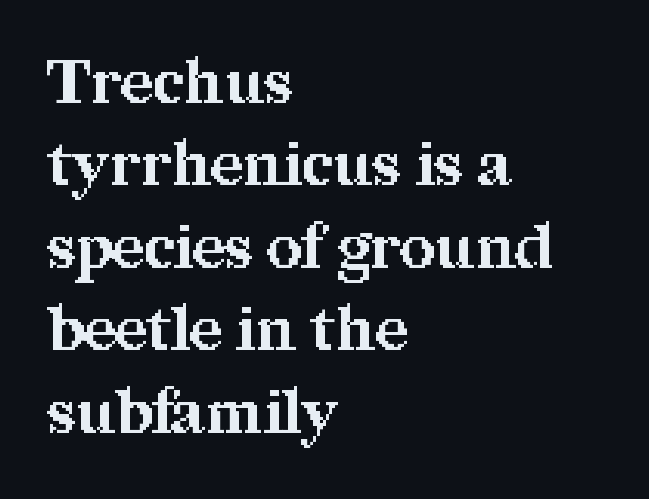
The image shows 62 px bold serif type, upright; set left-aligned, normal line spacing (1.33x), normal letter spacing, not underlined; medium stroke contrast and a medium x-height.
